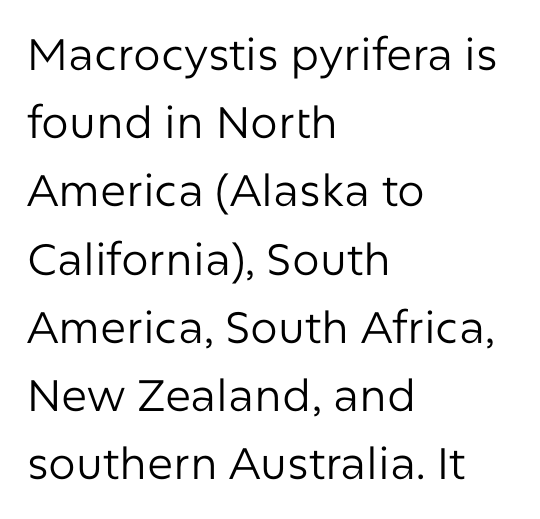
The image shows 44 px regular-weight sans-serif type, upright; set left-aligned, normal line spacing (1.55x), normal letter spacing, not underlined; low stroke contrast and a medium x-height.
